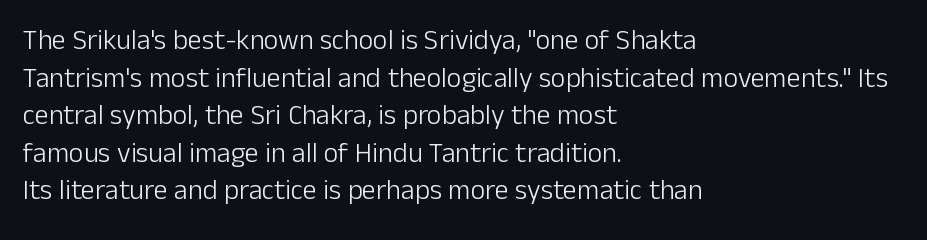
The image shows 28 px light sans-serif type, upright; set left-aligned, normal line spacing (1.34x), normal letter spacing, not underlined; low stroke contrast and a medium x-height.
